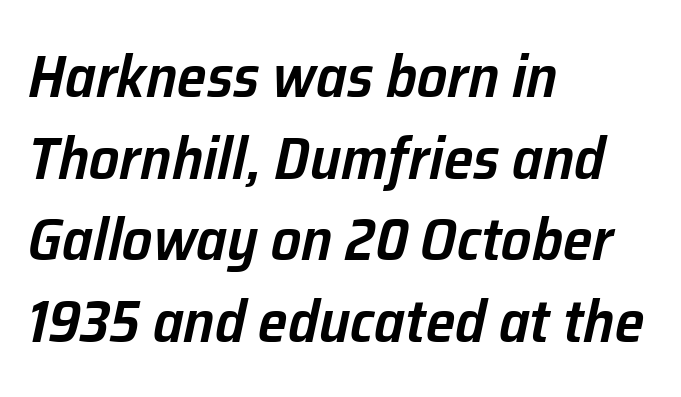
{"italic": "yes", "lean": "right", "slant_degrees": 12, "bold": "semi", "weight": "semibold", "width": "normal", "stroke_contrast": "low", "x_height": "medium", "monospaced": "no", "underline": "no", "align": "left", "line_spacing": "normal", "line_spacing_ratio": 1.36, "letter_spacing": "normal", "letter_spacing_em": 0.0, "glyph_px": 60}
